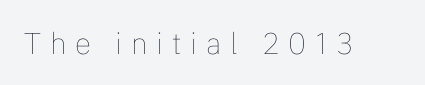
{"italic": "no", "bold": "no", "weight": "thin", "width": "normal", "stroke_contrast": "low", "x_height": "medium", "monospaced": "no", "underline": "no", "letter_spacing": "wide", "letter_spacing_em": 0.29, "glyph_px": 30}
